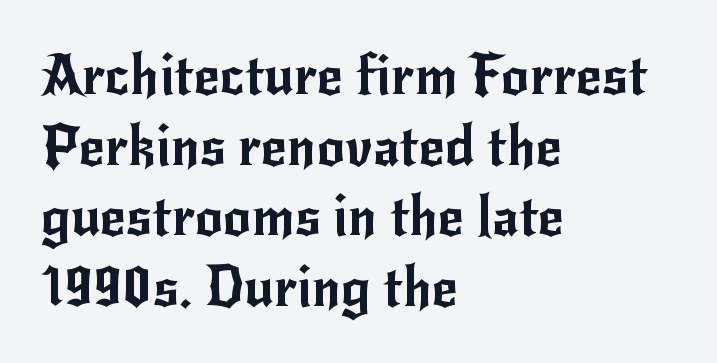
Letterform terminals end flat and unadorned throughout the passage. The words here are not underlined. Think of a printed novel: that variable character pitch is what you see here. The space between consecutive lines is moderate. Leftover space on each line is placed entirely after the last word. Style check: upright.
